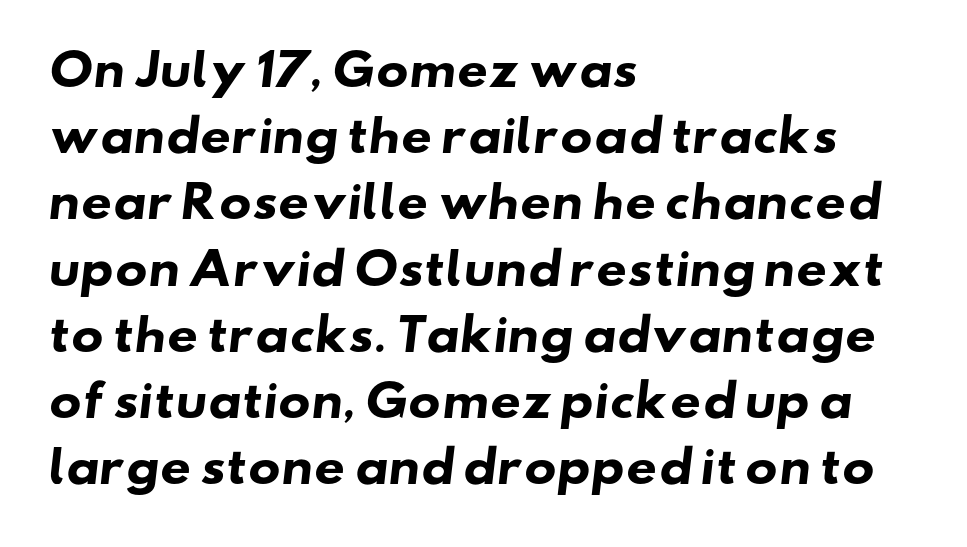
The image shows 43 px heavy, wide sans-serif type; set left-aligned, normal line spacing (1.54x), normal letter spacing, not underlined; low stroke contrast and a small x-height.
